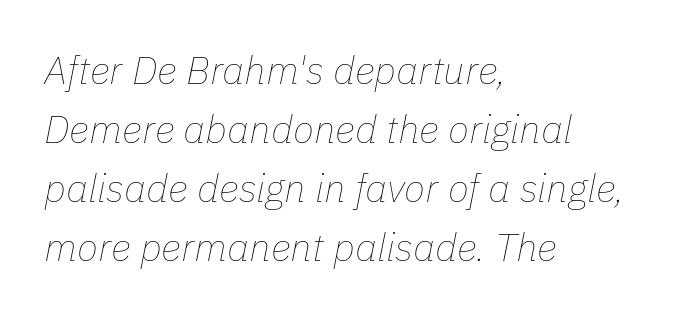
{"italic": "yes", "lean": "right", "slant_degrees": 11, "bold": "no", "weight": "thin", "width": "normal", "stroke_contrast": "low", "x_height": "medium", "monospaced": "no", "underline": "no", "align": "left", "line_spacing": "normal", "line_spacing_ratio": 1.51, "letter_spacing": "normal", "letter_spacing_em": 0.0, "glyph_px": 39}
